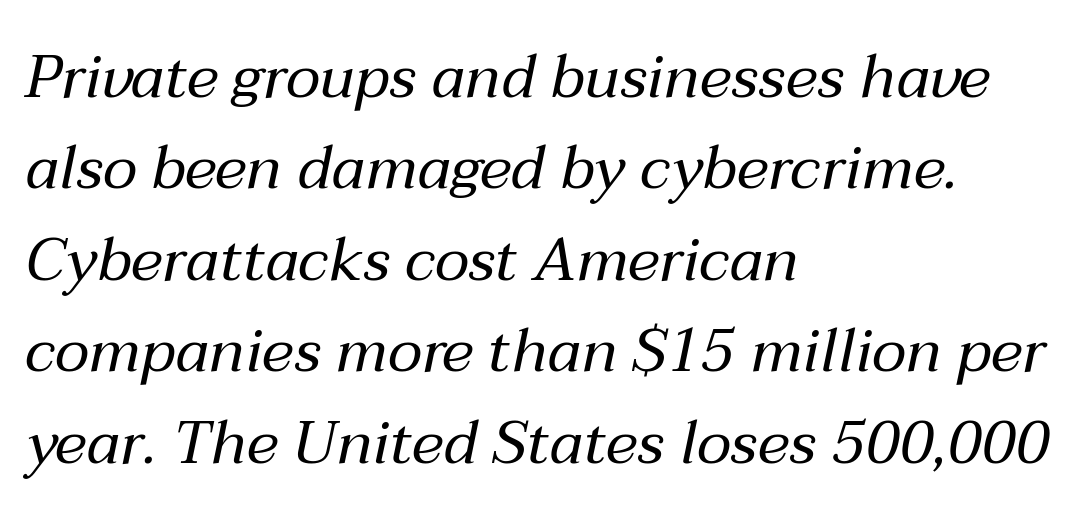
The image shows 61 px regular-weight type, italic (leaning right); set left-aligned, normal line spacing (1.5x), normal letter spacing, not underlined; medium stroke contrast and a medium x-height.
